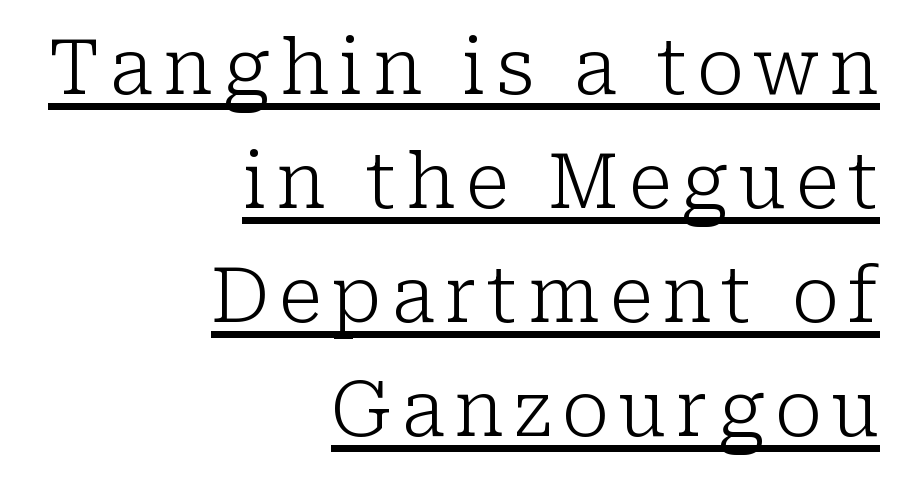
The image shows 76 px light serif type, upright; set right-aligned, normal line spacing (1.5x), underlined; low stroke contrast and a medium x-height.
